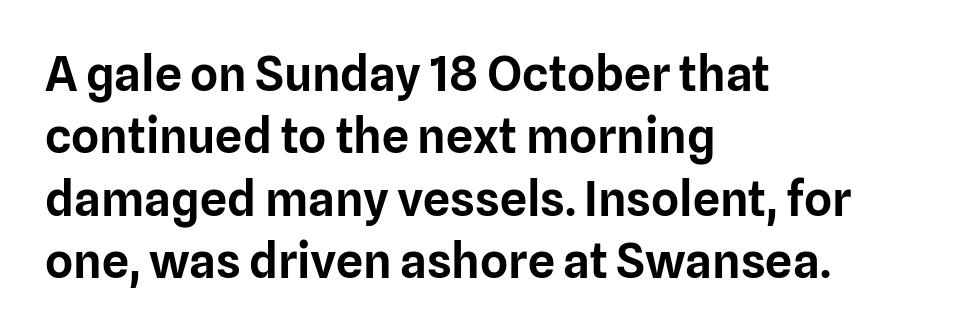
{"serif": "no", "italic": "no", "width": "normal", "stroke_contrast": "low", "x_height": "medium", "monospaced": "no", "underline": "no", "align": "left", "line_spacing": "normal", "line_spacing_ratio": 1.3, "letter_spacing": "normal", "letter_spacing_em": 0.0, "glyph_px": 48}
